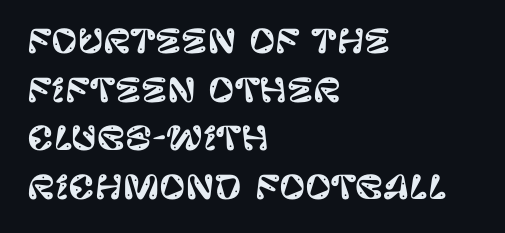
{"serif": "no", "width": "normal", "stroke_contrast": "low", "x_height": "large", "monospaced": "no", "underline": "no", "align": "left", "line_spacing": "normal", "line_spacing_ratio": 1.52, "letter_spacing": "normal", "letter_spacing_em": 0.0, "glyph_px": 32}
